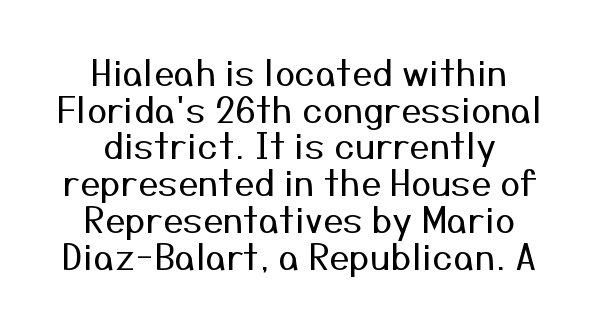
{"serif": "no", "italic": "no", "bold": "no", "weight": "regular", "width": "normal", "stroke_contrast": "medium", "x_height": "medium", "monospaced": "no", "underline": "no", "align": "center", "line_spacing": "tight", "line_spacing_ratio": 1.02, "letter_spacing": "normal", "letter_spacing_em": 0.0, "glyph_px": 36}
